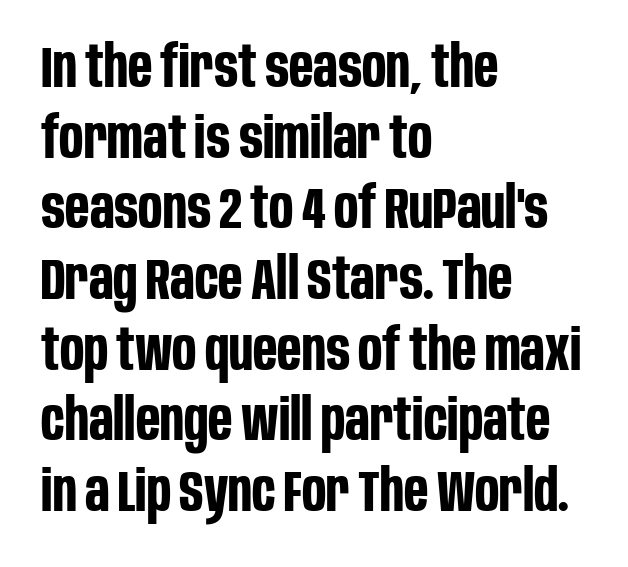
Grotesque or geometric, the face here clearly has no serifs. It's the straight-up-and-down kind of type. Each letter keeps its own natural width here, so spacing adapts to shape. All the whitespace from short lines collects on the right. Notice how thick the strokes are: this is what a full bold looks like. Tracking here is standard; glyphs follow each other at the usual distance.
